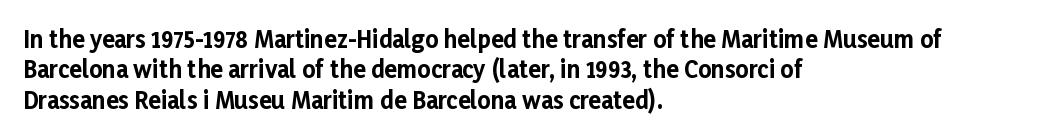
{"italic": "no", "bold": "yes", "underline": "no", "align": "left", "line_spacing": "normal", "line_spacing_ratio": 1.32, "letter_spacing": "normal", "letter_spacing_em": 0.0, "glyph_px": 23}
